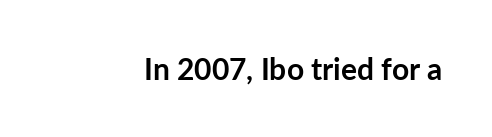
Thick stems and heavy bowls — unmistakably bold. The glyphs in this specimen are sans serif. Underline: absent. No italicization has been applied; the sample stays upright. The face used here is proportionally spaced, like ordinary book or web type. You could call the tracking neutral — neither tight nor loose.
